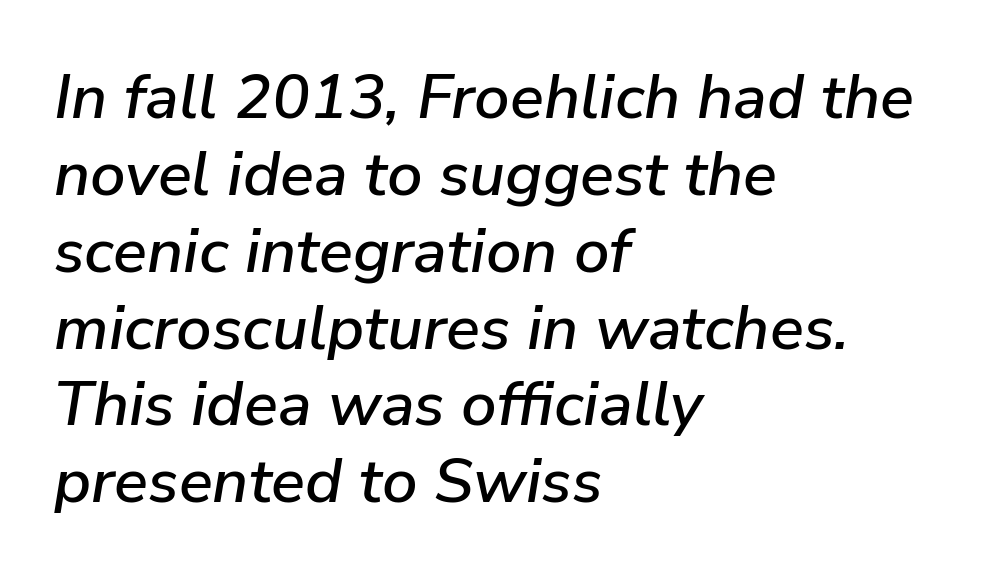
The image shows 63 px text type, italic (leaning right); set left-aligned, line spacing 1.22x, normal letter spacing, not underlined; low stroke contrast and a medium x-height.
